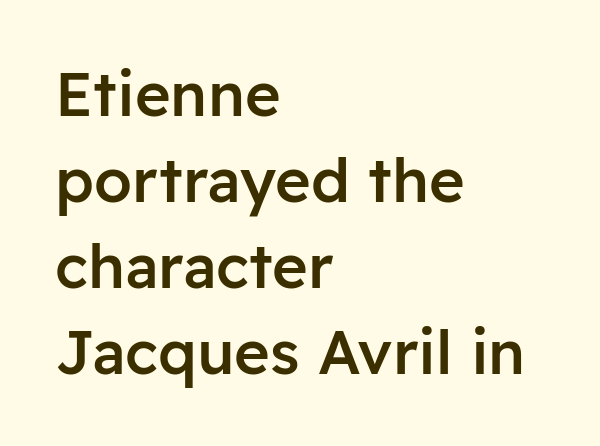
Q: Is the text bold? A: Semi-bold.
Q: Is the text italic (slanted)? A: No, it is upright.
Q: Is the typeface a serif or a sans-serif typeface? A: Sans-serif.
Q: Is the text underlined? A: No.
Q: How is the paragraph aligned? A: Left-aligned.
Q: Is the spacing between letters normal or unusually wide? A: Normal.
Q: Is the spacing between lines tight, normal or loose? A: Normal.
Q: Width (condensed, normal, or wide)? A: Normal.
Q: Stroke contrast? A: Low.
Q: x-height? A: Medium.
Q: Monospaced? A: No.
